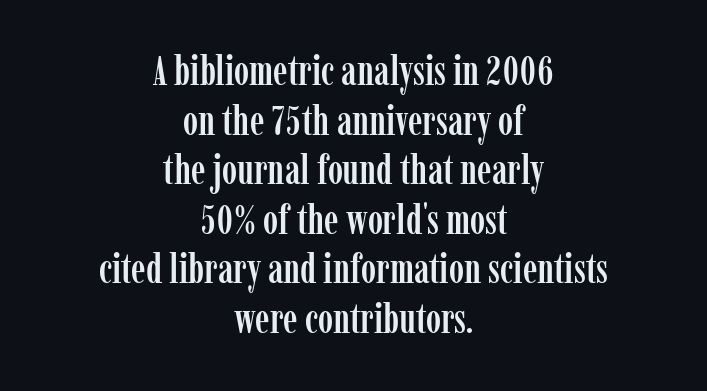
The letters advance in unequal steps, a hallmark of proportional type. Nope, not italic — everything's standing straight. Anything drawn beneath the words? Only blank space. Here the glyphs are tracked normally, forming tight word shapes. The paragraph has two soft edges and a firm central axis. This rendering employs a face with finishing strokes, i.e., a serif.
